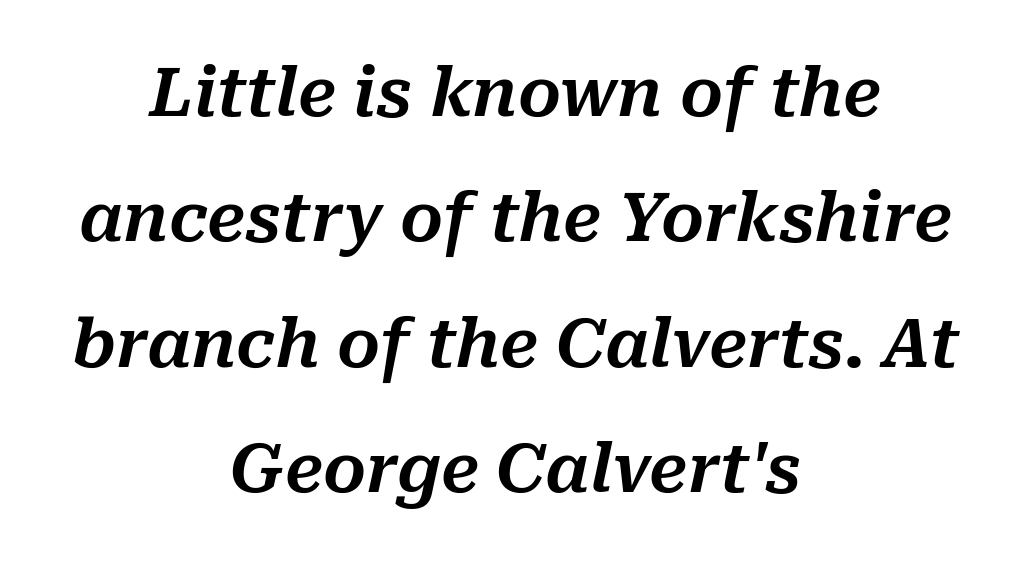
The image shows 67 px text type, italic (leaning right); set centered, line spacing 1.87x, normal letter spacing, not underlined; medium stroke contrast and a medium x-height.
